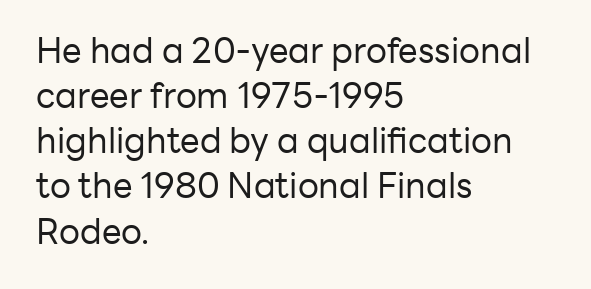
The foot of each line stays bare and open. Note the varied advance widths — an 'i' is clearly narrower than an 'm'. No chunkiness to these letters — they're not bold. Compared with typical paragraphs, the rows here are spaced about the same. Nothing sits at the stroke ends, so this counts as sans-serif.
